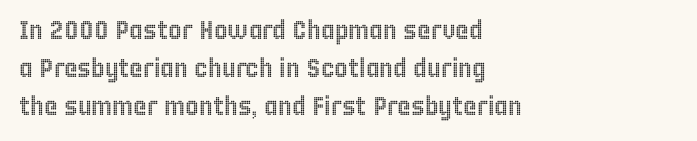
Vertical strokes here are truly vertical. Inter-character spacing is left at the font's built-in metrics. Beneath every word, the page is bare. The typesetter chose a ragged-right arrangement here. Quick note: interline space is typical.
